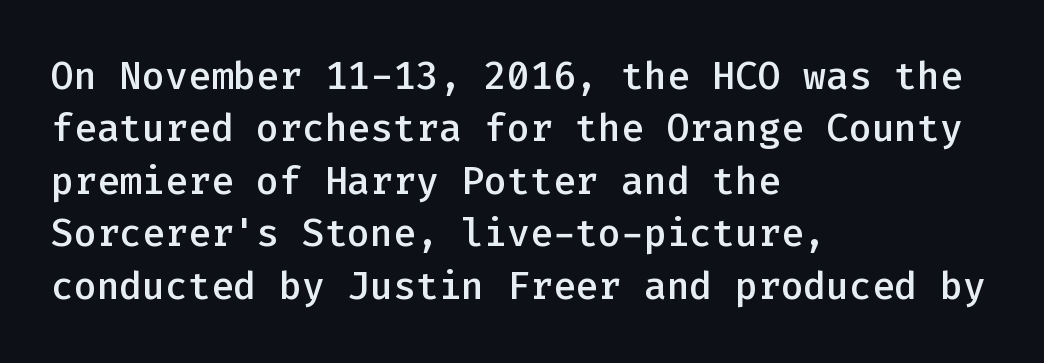
{"serif": "no", "italic": "no", "bold": "semi", "weight": "semibold", "width": "normal", "stroke_contrast": "low", "x_height": "medium", "monospaced": "yes", "underline": "no", "align": "left", "line_spacing": "normal", "line_spacing_ratio": 1.38, "letter_spacing": "normal", "letter_spacing_em": 0.0, "glyph_px": 38}
